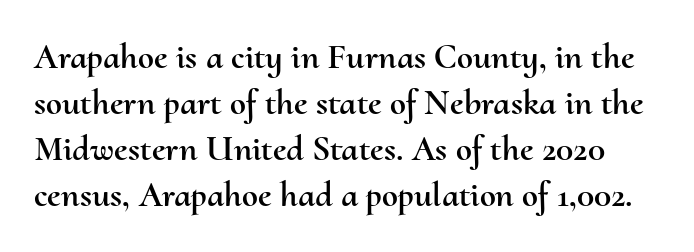
Q: Is the text italic (slanted)? A: No, it is upright.
Q: Is the text underlined? A: No.
Q: Is the spacing between letters normal or unusually wide? A: Normal.
Q: Is the spacing between lines tight, normal or loose? A: Normal.
Q: Width (condensed, normal, or wide)? A: Normal.
Q: Stroke contrast? A: Medium.
Q: x-height? A: Small.
Q: Monospaced? A: No.
